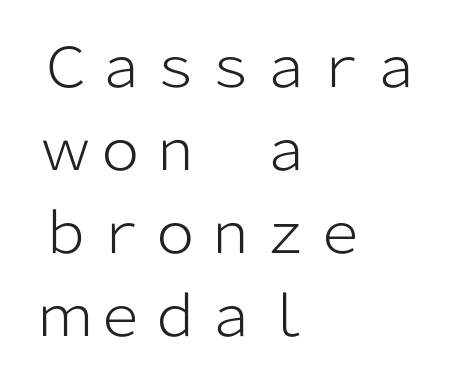
Q: Is the text bold? A: No.
Q: Is the text italic (slanted)? A: No, it is upright.
Q: Is the typeface a serif or a sans-serif typeface? A: Sans-serif.
Q: Is the text underlined? A: No.
Q: How is the paragraph aligned? A: Left-aligned.
Q: Is the spacing between letters normal or unusually wide? A: Normal.
Q: Is the spacing between lines tight, normal or loose? A: Normal.
Q: Width (condensed, normal, or wide)? A: Normal.
Q: Stroke contrast? A: Low.
Q: x-height? A: Medium.
Q: Monospaced? A: No.
